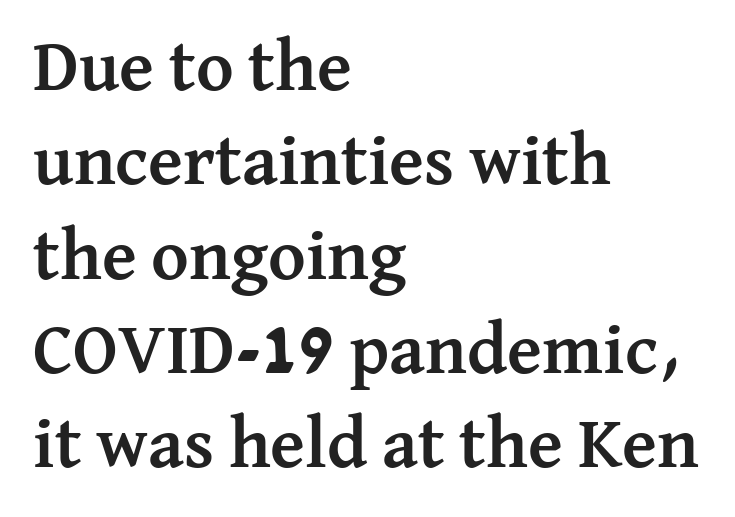
{"serif": "yes", "italic": "no", "bold": "yes", "weight": "semibold", "width": "normal", "stroke_contrast": "medium", "x_height": "medium", "monospaced": "no", "underline": "no", "align": "left", "line_spacing": "normal", "line_spacing_ratio": 1.31, "letter_spacing": "normal", "letter_spacing_em": 0.0, "glyph_px": 72}
